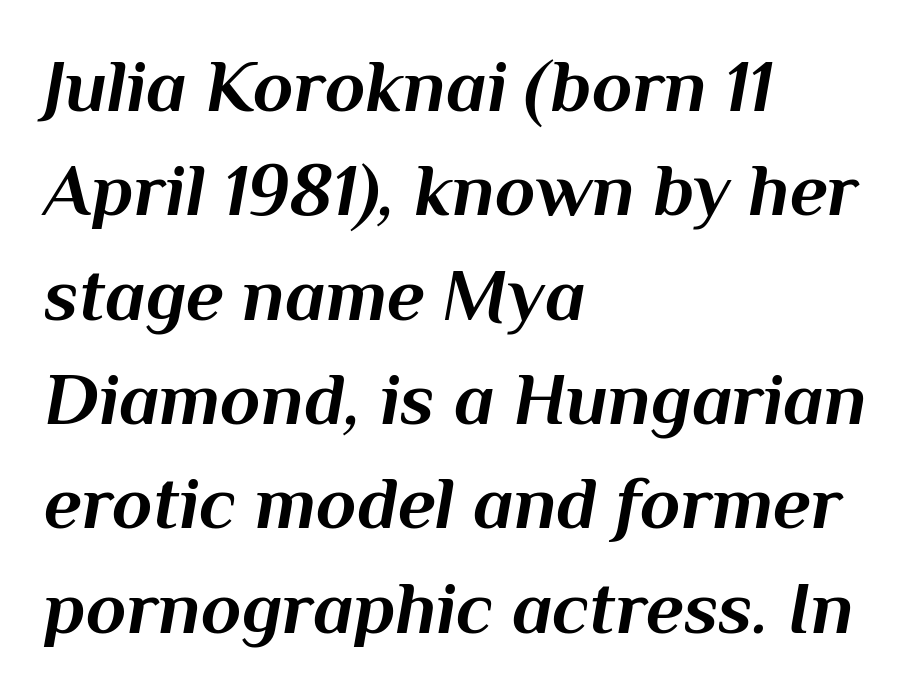
{"italic": "yes", "lean": "right", "slant_degrees": 10, "bold": "yes", "weight": "bold", "width": "normal", "stroke_contrast": "medium", "x_height": "medium", "monospaced": "no", "underline": "no", "align": "left", "line_spacing": "normal", "line_spacing_ratio": 1.41, "letter_spacing": "normal", "letter_spacing_em": 0.0, "glyph_px": 74}
